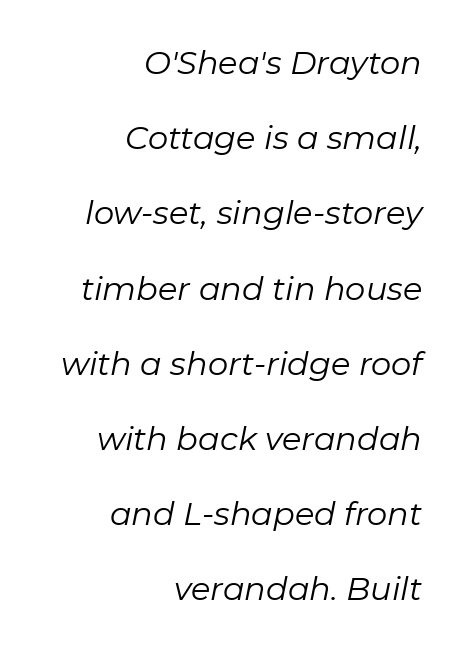
Think of a printed novel: that variable character pitch is what you see here. Line spacing here is loose. Every row of glyphs terminates at an identical x-position on the right. A typesetter would mark this as italic. Look at the tracking — it's just the regular setting, nothing added.
